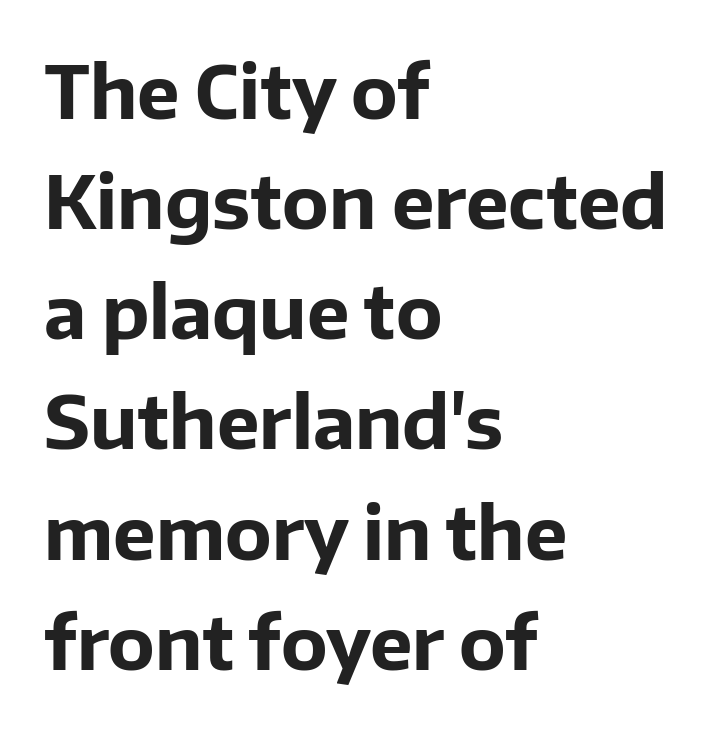
{"serif": "no", "italic": "no", "bold": "yes", "weight": "bold", "width": "normal", "stroke_contrast": "low", "x_height": "medium", "monospaced": "no", "underline": "no", "align": "left", "line_spacing": "normal", "line_spacing_ratio": 1.53, "letter_spacing": "normal", "letter_spacing_em": 0.0, "glyph_px": 72}
